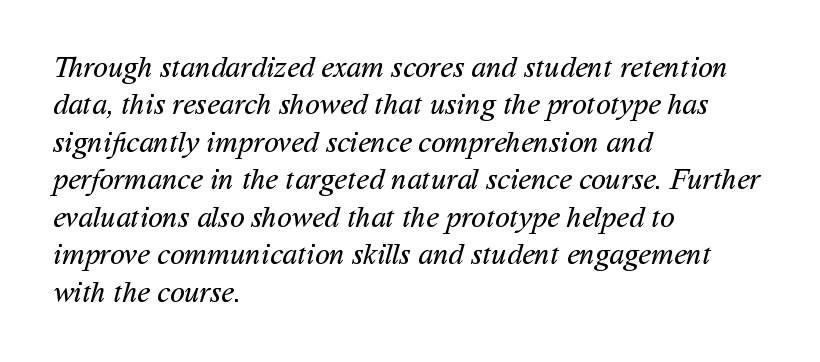
{"serif": "no", "bold": "no", "weight": "regular", "width": "normal", "stroke_contrast": "medium", "x_height": "medium", "monospaced": "no", "underline": "no", "align": "left", "line_spacing": "normal", "line_spacing_ratio": 1.25, "letter_spacing": "normal", "letter_spacing_em": 0.0, "glyph_px": 30}
